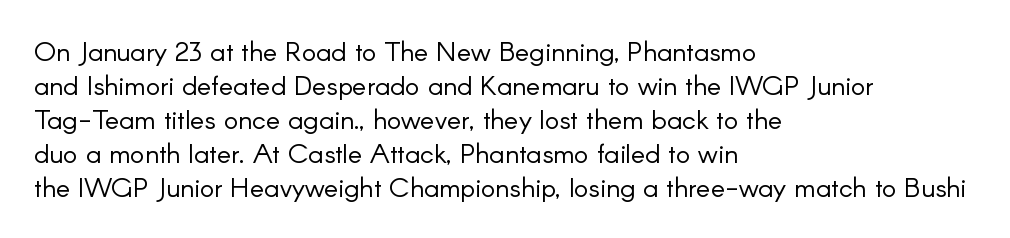
{"italic": "no", "bold": "no", "underline": "no", "align": "left", "line_spacing": "normal", "line_spacing_ratio": 1.26, "letter_spacing": "normal", "letter_spacing_em": 0.0, "glyph_px": 27}
